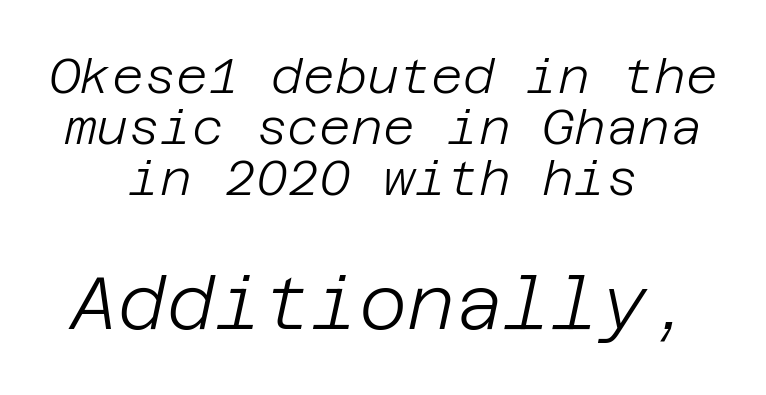
Is there much room between lines? No — they nearly touch. The text carries the slant typical of an italic or oblique font. Tracking here is standard; glyphs follow each other at the usual distance. The specimen omits any rule beneath the text block's lines. Visually, the bottom section dominates because its glyphs are scaled up. Stroke thickness stays within the range of a standard reading face or lighter.
